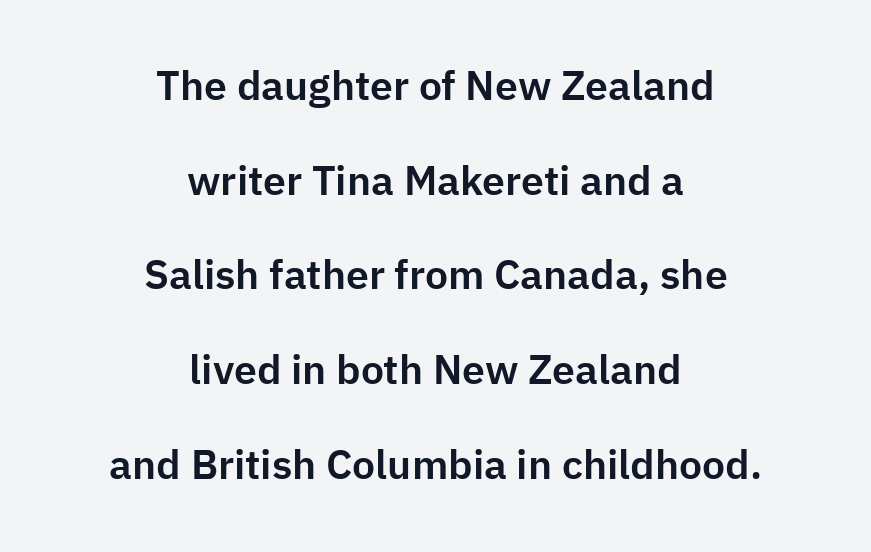
The image shows 41 px sans-serif type, upright; set centered, loose line spacing (2.31x), normal letter spacing, not underlined; low stroke contrast and a medium x-height.
